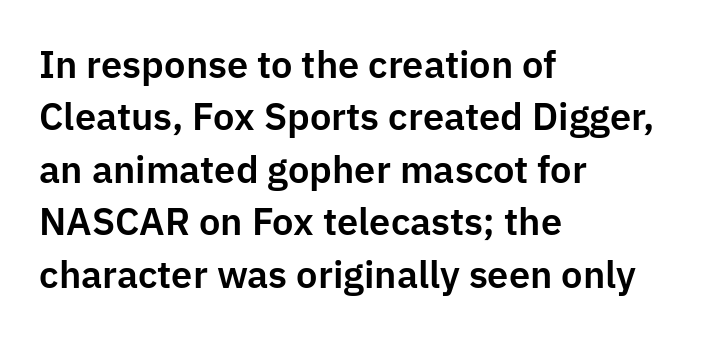
A normal amount of white space separates one row of letters from the next. The letters stand straight up with perfectly vertical stems. The designer went with a sans here, leaving each stem footless. Standard letterfit; no display-style spreading of the glyphs.
